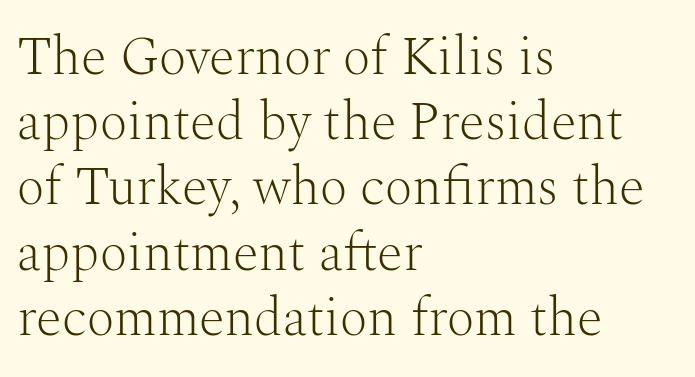
The image shows 53 px light serif type, upright; set left-aligned, line spacing 1.23x, normal letter spacing, not underlined; medium stroke contrast and a medium x-height.
